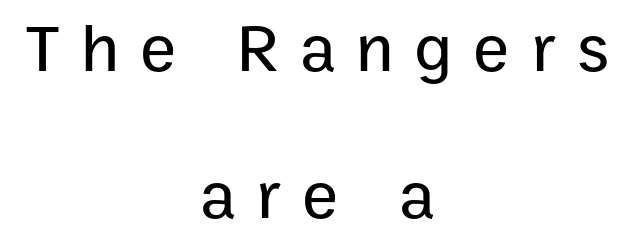
Q: Is the text italic (slanted)? A: No, it is upright.
Q: Is the typeface a serif or a sans-serif typeface? A: Sans-serif.
Q: Is the text underlined? A: No.
Q: How is the paragraph aligned? A: Centered.
Q: Is the spacing between letters normal or unusually wide? A: Unusually wide.
Q: Is the spacing between lines tight, normal or loose? A: Loose.
Q: Width (condensed, normal, or wide)? A: Normal.
Q: Stroke contrast? A: Low.
Q: x-height? A: Medium.
Q: Monospaced? A: No.
